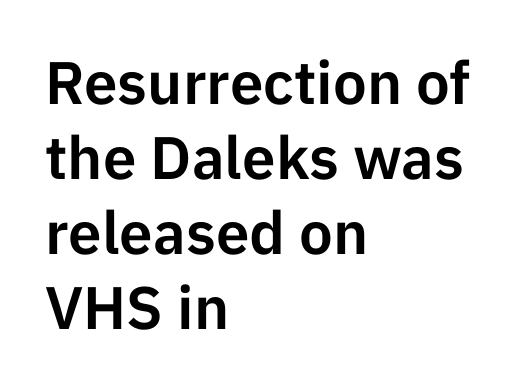
The line-height multiplier appears to be the usual default. Spacing verdict: proportional, widths tailored to each character. Every row of glyphs begins at an identical x-position on the left. These lines were composed using upright roman letters. The type is set solid horizontally, with unmodified tracking.
